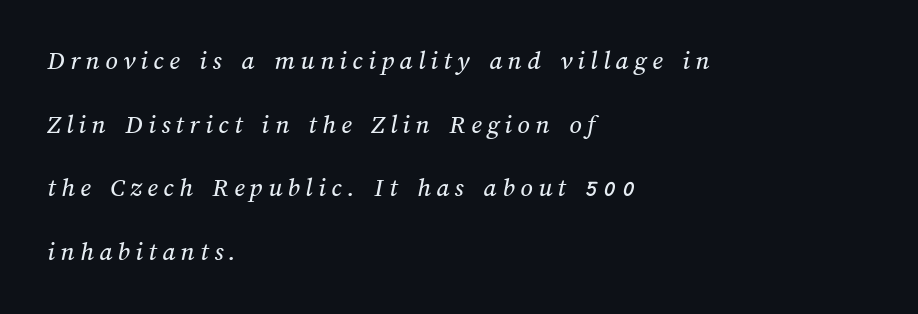
Q: Is the text underlined? A: No.
Q: How is the paragraph aligned? A: Left-aligned.
Q: Is the spacing between letters normal or unusually wide? A: Unusually wide.
Q: Is the spacing between lines tight, normal or loose? A: Loose.
